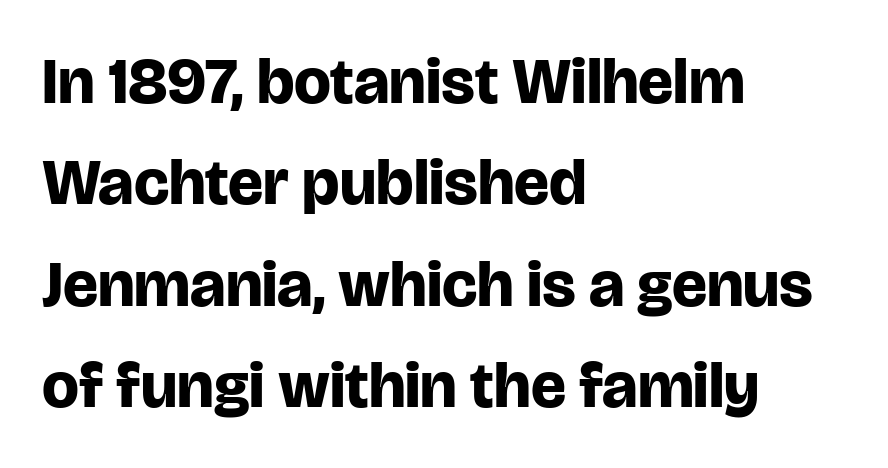
{"serif": "no", "italic": "no", "bold": "yes", "weight": "bold", "width": "normal", "stroke_contrast": "low", "x_height": "large", "monospaced": "no", "underline": "no", "align": "left", "line_spacing": "normal", "line_spacing_ratio": 1.56, "letter_spacing": "normal", "letter_spacing_em": 0.0, "glyph_px": 65}
